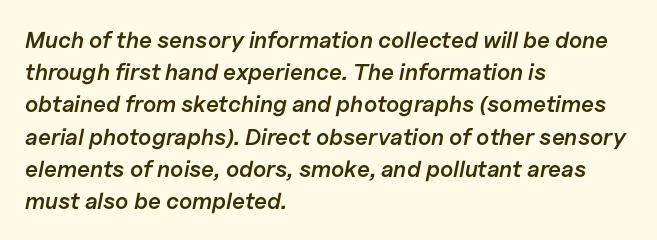
Words appear dense and cohesive because spacing is normal. Strokes here are thickened, but only to semibold level. The baseline area is clear. You can tell it's italic because the verticals aren't actually vertical.
